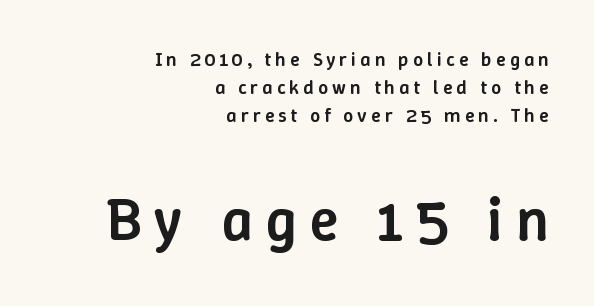
Q: Is the text bold? A: Semi-bold.
Q: Is the text italic (slanted)? A: No, it is upright.
Q: Is the text underlined? A: No.
Q: How is the paragraph aligned? A: Right-aligned.
Q: Is the spacing between letters normal or unusually wide? A: Unusually wide.
Q: Is the spacing between lines tight, normal or loose? A: Normal.
Q: Which block of text is set in a larger size, the first (top) or the second (bottom)? A: The second (bottom) one.
Q: Width (condensed, normal, or wide)? A: Normal.
Q: Stroke contrast? A: Low.
Q: x-height? A: Medium.
Q: Monospaced? A: No.
